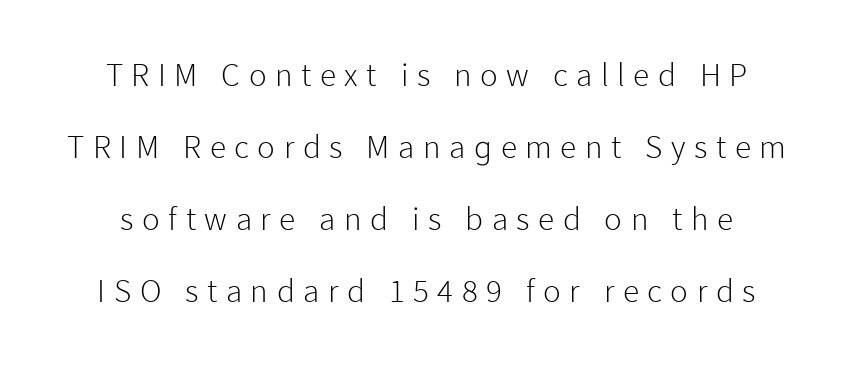
The image shows 33 px light sans-serif type, upright; set loose line spacing (2.18x), unusually wide letter spacing (+0.26 em), not underlined; low stroke contrast and a medium x-height.
